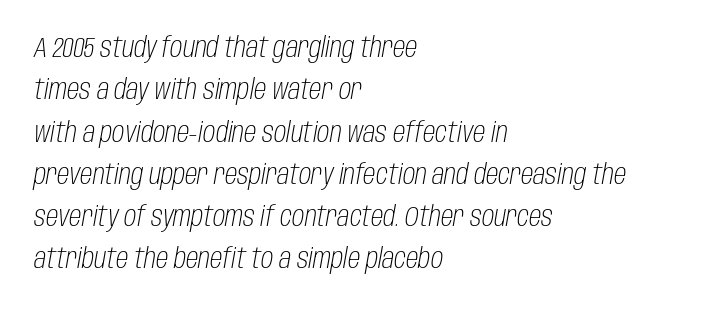
These lines are rendered in a variable-pitch font. Weight class: somewhere from thin through regular. Notice how descenders clear the ascenders below comfortably — that's standard leading. Notice how the stems are inclined rather than vertical — that's the hallmark of italics. Each word holds together tightly as a unit, with standard inter-letter gaps.
